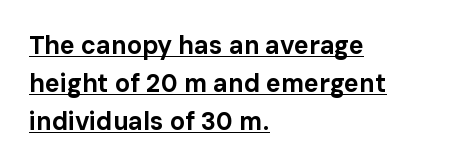
Q: Is the text bold? A: Yes.
Q: Is the text italic (slanted)? A: No, it is upright.
Q: Is the text underlined? A: Yes.
Q: How is the paragraph aligned? A: Left-aligned.
Q: Is the spacing between letters normal or unusually wide? A: Normal.
Q: Is the spacing between lines tight, normal or loose? A: Normal.
